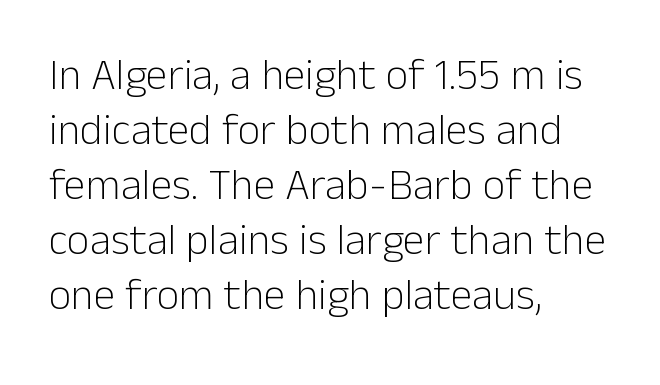
The image shows 44 px light sans-serif type, upright; set left-aligned, normal line spacing (1.25x), normal letter spacing, not underlined; low stroke contrast and a medium x-height.
